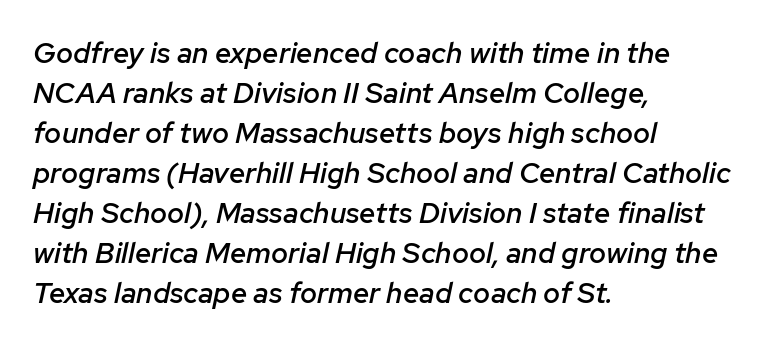
{"italic": "yes", "lean": "right", "slant_degrees": 12, "bold": "semi", "weight": "semibold", "width": "normal", "stroke_contrast": "low", "x_height": "medium", "monospaced": "no", "underline": "no", "align": "left", "line_spacing": "normal", "line_spacing_ratio": 1.38, "letter_spacing": "normal", "letter_spacing_em": 0.0, "glyph_px": 29}
